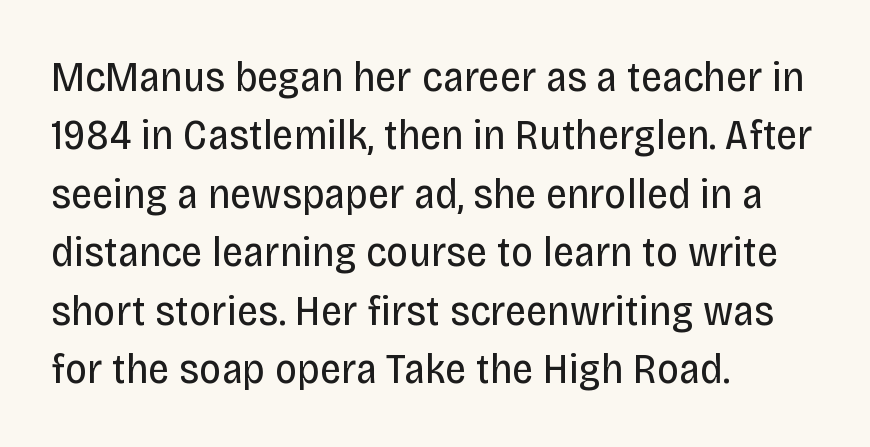
Q: Is the text bold? A: No.
Q: Is the text italic (slanted)? A: No, it is upright.
Q: Is the typeface a serif or a sans-serif typeface? A: Sans-serif.
Q: Is the text underlined? A: No.
Q: How is the paragraph aligned? A: Left-aligned.
Q: Is the spacing between letters normal or unusually wide? A: Normal.
Q: Is the spacing between lines tight, normal or loose? A: Normal.
Q: Width (condensed, normal, or wide)? A: Condensed.
Q: Stroke contrast? A: Low.
Q: x-height? A: Large.
Q: Monospaced? A: No.
